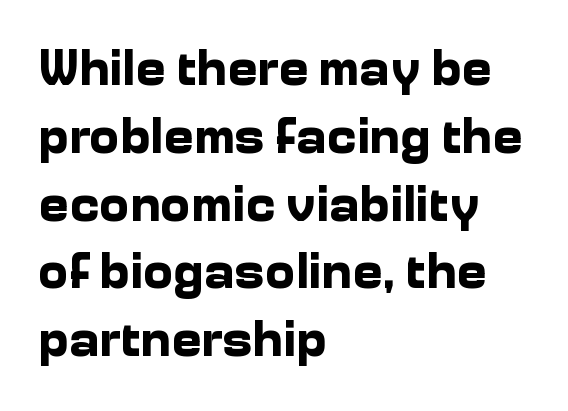
Q: Is the text bold? A: Yes.
Q: Is the text italic (slanted)? A: No, it is upright.
Q: Is the typeface a serif or a sans-serif typeface? A: Sans-serif.
Q: Is the text underlined? A: No.
Q: How is the paragraph aligned? A: Left-aligned.
Q: Is the spacing between letters normal or unusually wide? A: Normal.
Q: Is the spacing between lines tight, normal or loose? A: Normal.
Q: Width (condensed, normal, or wide)? A: Normal.
Q: Stroke contrast? A: Low.
Q: x-height? A: Medium.
Q: Monospaced? A: No.
